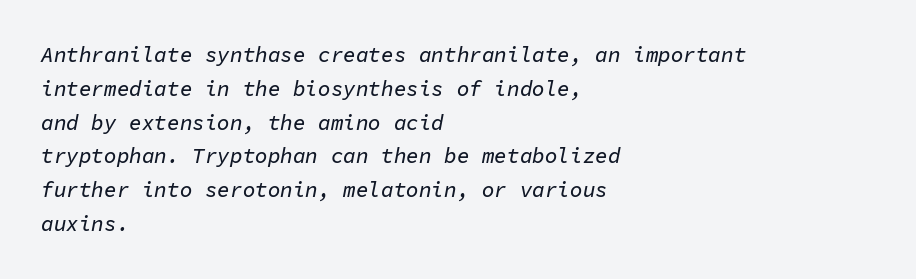
Q: Is the text italic (slanted)? A: Yes, it leans right by about 11 degrees.
Q: Is the text underlined? A: No.
Q: How is the paragraph aligned? A: Left-aligned.
Q: Is the spacing between letters normal or unusually wide? A: Normal.
Q: Is the spacing between lines tight, normal or loose? A: Normal.
